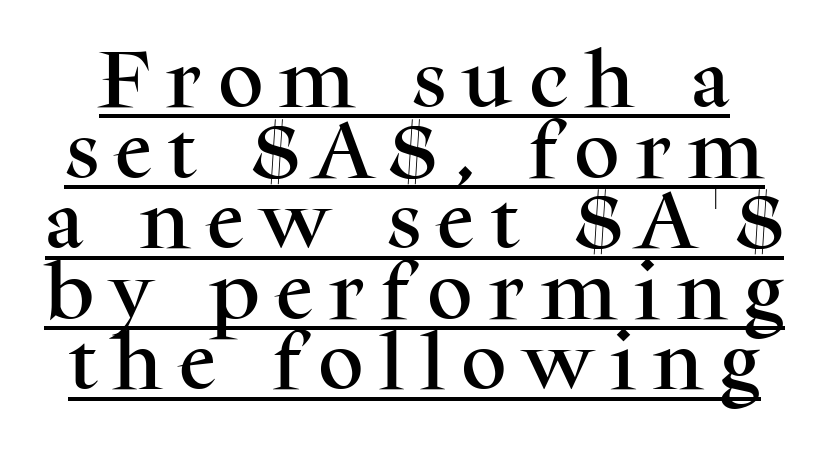
The image shows 63 px serif type, upright; set tight line spacing (1.12x), unusually wide letter spacing (+0.27 em), underlined; medium stroke contrast and a medium x-height.
